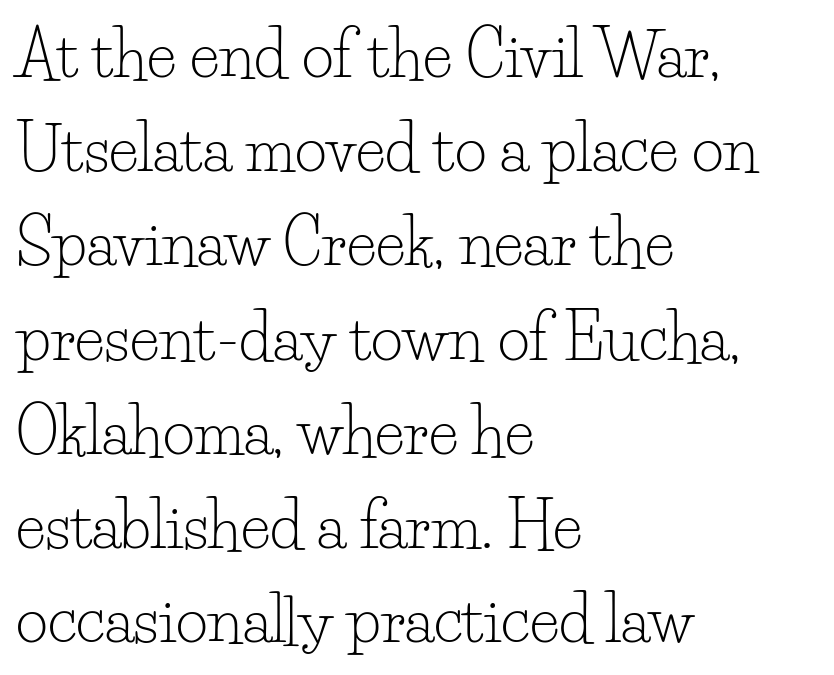
{"serif": "yes", "italic": "no", "bold": "no", "weight": "light", "width": "normal", "stroke_contrast": "low", "x_height": "small", "monospaced": "no", "underline": "no", "align": "left", "line_spacing": "normal", "line_spacing_ratio": 1.52, "letter_spacing": "normal", "letter_spacing_em": 0.0, "glyph_px": 62}
